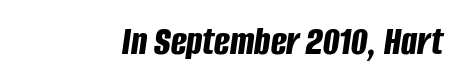
Students, note that the glyphs here touch the page at normal intervals. Nobody drew a line under any word here. These lines are rendered in a variable-pitch font. How heavy is the stroke? Heavy — this is a bold.
